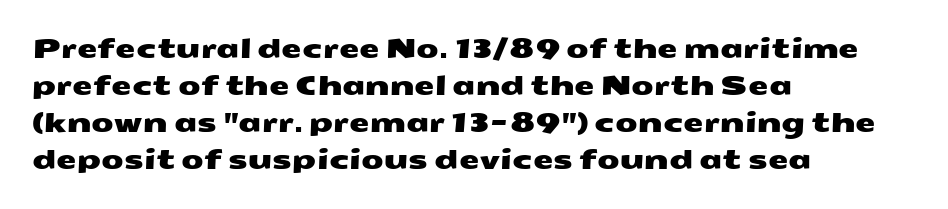
{"underline": "no", "align": "left", "line_spacing": "normal", "line_spacing_ratio": 1.42, "letter_spacing": "normal", "letter_spacing_em": 0.0, "glyph_px": 26}
